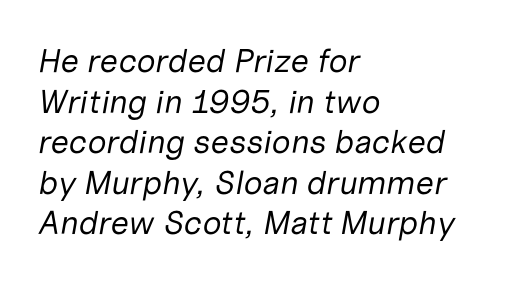
{"italic": "yes", "lean": "right", "slant_degrees": 10, "bold": "no", "weight": "regular", "width": "normal", "stroke_contrast": "low", "x_height": "medium", "monospaced": "no", "underline": "no", "align": "left", "line_spacing_ratio": 1.23, "letter_spacing": "normal", "letter_spacing_em": 0.0, "glyph_px": 33}
